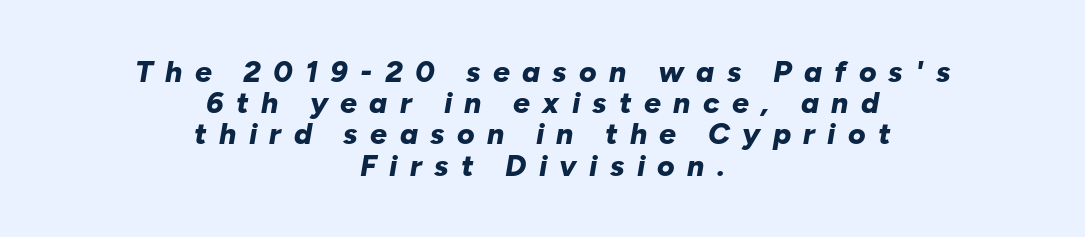
{"italic": "yes", "lean": "right", "slant_degrees": 10, "bold": "yes", "weight": "bold", "width": "normal", "stroke_contrast": "low", "x_height": "medium", "monospaced": "no", "underline": "no", "align": "center", "line_spacing": "tight", "line_spacing_ratio": 1.04, "letter_spacing": "wide", "letter_spacing_em": 0.41, "glyph_px": 30}
